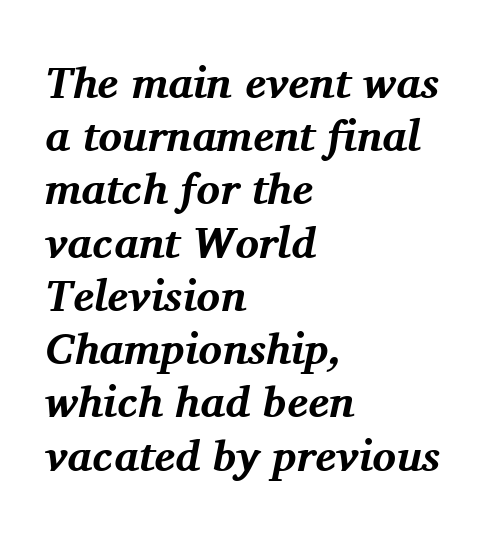
Q: Is the text bold? A: Yes.
Q: Is the text italic (slanted)? A: Yes, it leans right by about 11 degrees.
Q: Is the typeface a serif or a sans-serif typeface? A: Serif.
Q: Is the text underlined? A: No.
Q: How is the paragraph aligned? A: Left-aligned.
Q: Is the spacing between letters normal or unusually wide? A: Normal.
Q: Width (condensed, normal, or wide)? A: Normal.
Q: Stroke contrast? A: Medium.
Q: x-height? A: Medium.
Q: Monospaced? A: No.
